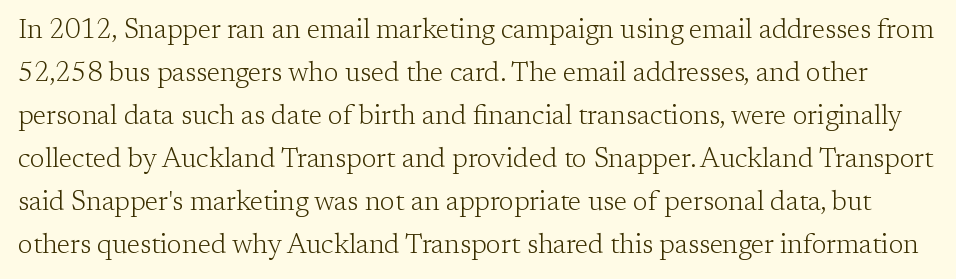
Q: Is the text bold? A: No.
Q: Is the text italic (slanted)? A: No, it is upright.
Q: Is the text underlined? A: No.
Q: Is the spacing between letters normal or unusually wide? A: Normal.
Q: Is the spacing between lines tight, normal or loose? A: Normal.
